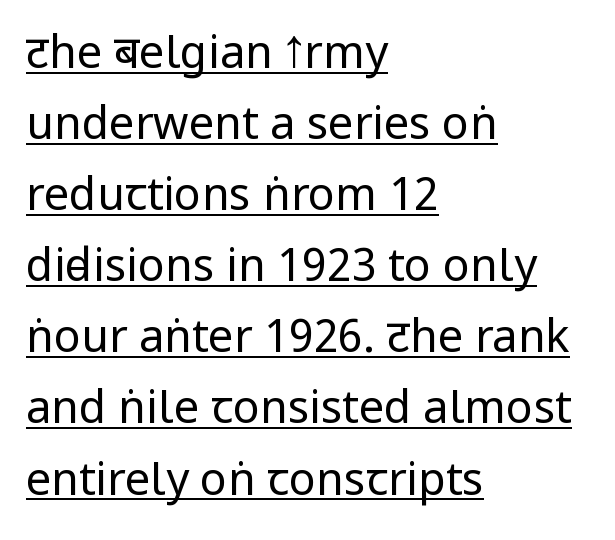
The image shows 45 px regular-weight, condensed sans-serif type, upright; set left-aligned, normal line spacing (1.58x), normal letter spacing, underlined; low stroke contrast.
